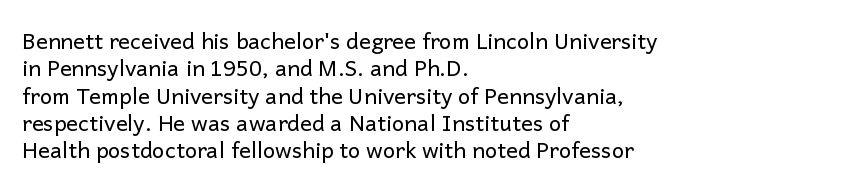
Q: Is the text bold? A: No.
Q: Is the text italic (slanted)? A: No, it is upright.
Q: Is the text underlined? A: No.
Q: How is the paragraph aligned? A: Left-aligned.
Q: Is the spacing between letters normal or unusually wide? A: Normal.
